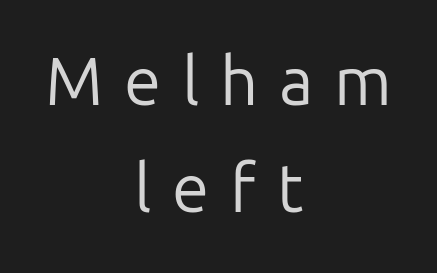
Q: Is the text bold? A: No.
Q: Is the text italic (slanted)? A: No, it is upright.
Q: Is the typeface a serif or a sans-serif typeface? A: Sans-serif.
Q: Is the text underlined? A: No.
Q: How is the paragraph aligned? A: Centered.
Q: Is the spacing between letters normal or unusually wide? A: Unusually wide.
Q: Is the spacing between lines tight, normal or loose? A: Normal.
Q: Width (condensed, normal, or wide)? A: Normal.
Q: Stroke contrast? A: Low.
Q: x-height? A: Medium.
Q: Monospaced? A: No.
